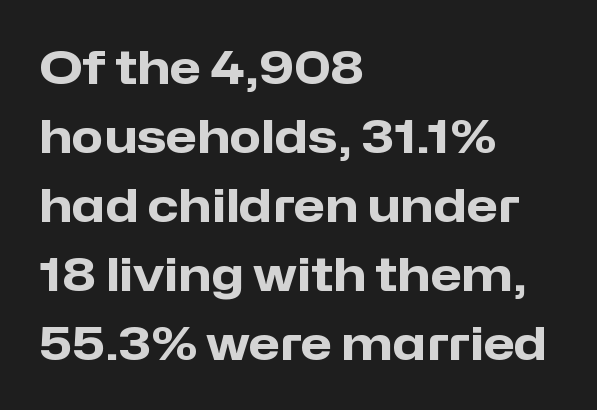
{"serif": "no", "italic": "no", "bold": "yes", "weight": "heavy", "width": "normal", "stroke_contrast": "low", "x_height": "medium", "monospaced": "no", "underline": "no", "align": "left", "line_spacing": "normal", "line_spacing_ratio": 1.5, "letter_spacing": "normal", "letter_spacing_em": 0.0, "glyph_px": 46}
